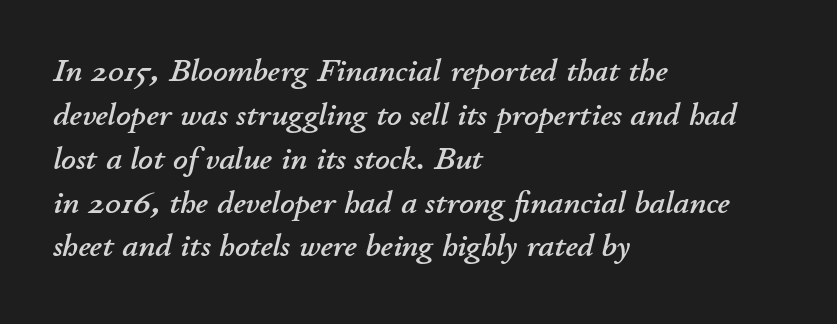
{"italic": "yes", "lean": "right", "slant_degrees": 11, "width": "normal", "stroke_contrast": "low", "x_height": "small", "monospaced": "no", "underline": "no", "align": "left", "line_spacing": "normal", "line_spacing_ratio": 1.37, "letter_spacing": "normal", "letter_spacing_em": 0.0, "glyph_px": 32}
